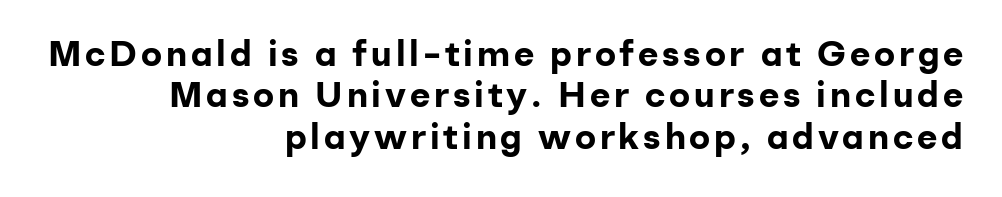
Style check: upright. Examine the stroke ends and you'll find no serifs. The area under the type is left untouched. The lines are quadded right.
